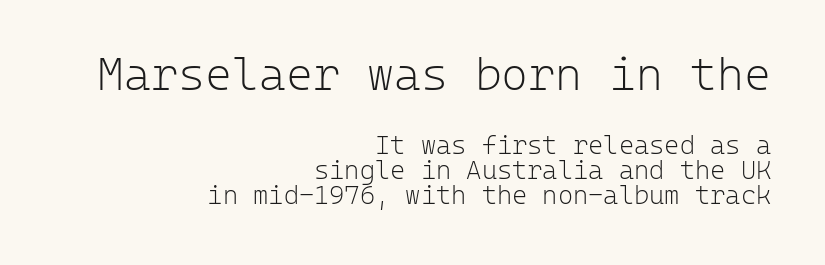
{"serif": "no", "italic": "no", "bold": "no", "weight": "light", "width": "normal", "stroke_contrast": "low", "x_height": "medium", "monospaced": "yes", "underline": "no", "align": "right", "line_spacing": "tight", "line_spacing_ratio": 0.95, "letter_spacing": "normal", "letter_spacing_em": 0.0, "larger_block": "first", "size_ratio": 1.77, "glyph_px": 46}
